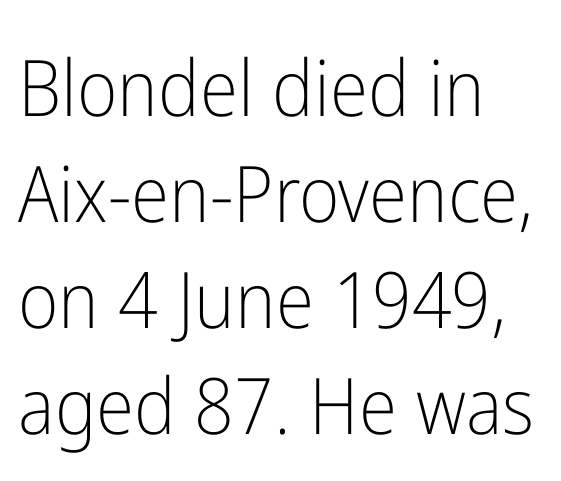
The image shows 78 px light, condensed sans-serif type, upright; set left-aligned, normal line spacing (1.36x), normal letter spacing, not underlined; low stroke contrast and a medium x-height.
